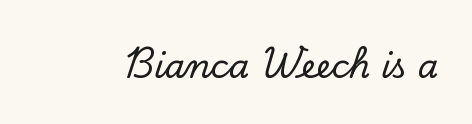
Q: Is the text italic (slanted)? A: Yes.
Q: Is the typeface a serif or a sans-serif typeface? A: Serif.
Q: Is the text underlined? A: No.
Q: Is the spacing between letters normal or unusually wide? A: Normal.
Q: Width (condensed, normal, or wide)? A: Normal.
Q: Stroke contrast? A: Low.
Q: x-height? A: Small.
Q: Monospaced? A: No.
